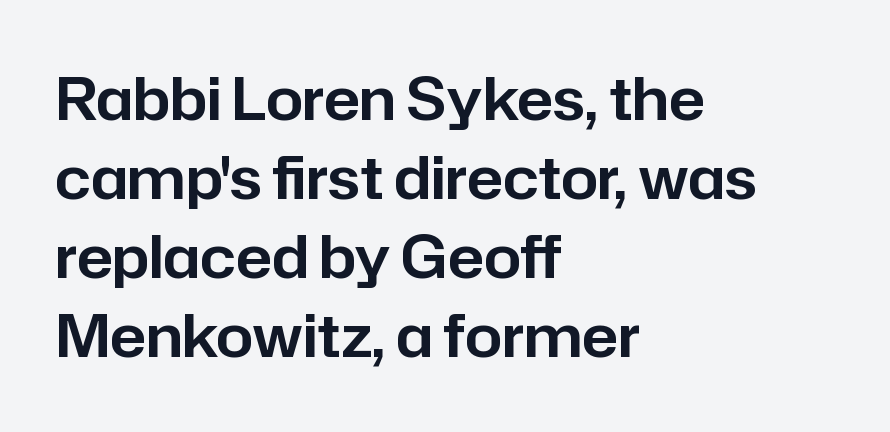
{"serif": "no", "italic": "no", "width": "normal", "stroke_contrast": "low", "x_height": "medium", "monospaced": "no", "underline": "no", "align": "left", "line_spacing": "normal", "line_spacing_ratio": 1.34, "letter_spacing": "normal", "letter_spacing_em": 0.0, "glyph_px": 59}
